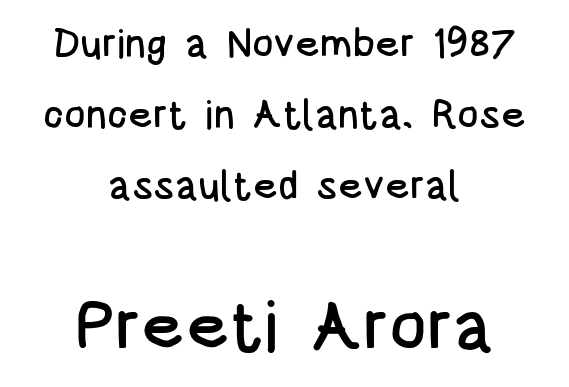
Vertical strokes here are truly vertical. The lower block of text is set noticeably larger than the block above it. Are there feet on the stems? There aren't — it's a sans. Spacing verdict: proportional, widths tailored to each character.
